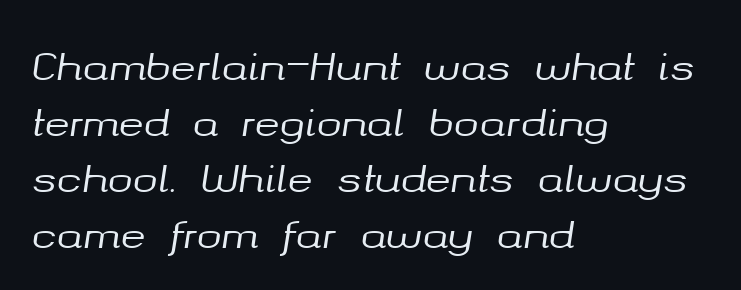
No word sits above an underline. Leading matches the norm, producing a regular column. Each line starts at the same left margin while the right side varies. Spacing between characters is what you'd get straight out of the box.
